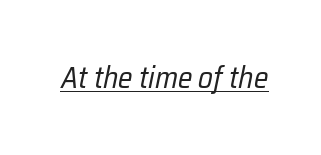
Q: Is the text bold? A: No.
Q: Is the text italic (slanted)? A: Yes, it leans right by about 12 degrees.
Q: Is the text underlined? A: Yes.
Q: Is the spacing between letters normal or unusually wide? A: Normal.
Q: Width (condensed, normal, or wide)? A: Condensed.
Q: Stroke contrast? A: Low.
Q: x-height? A: Medium.
Q: Monospaced? A: No.
